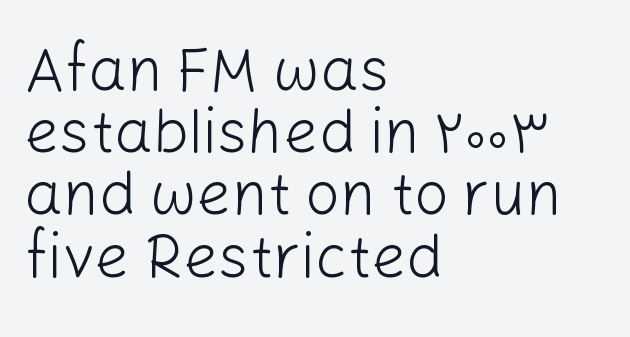
{"serif": "no", "italic": "no", "bold": "no", "weight": "light", "width": "normal", "stroke_contrast": "low", "x_height": "medium", "monospaced": "no", "underline": "no", "align": "left", "line_spacing": "tight", "line_spacing_ratio": 1.02, "letter_spacing": "normal", "letter_spacing_em": 0.0, "glyph_px": 61}
